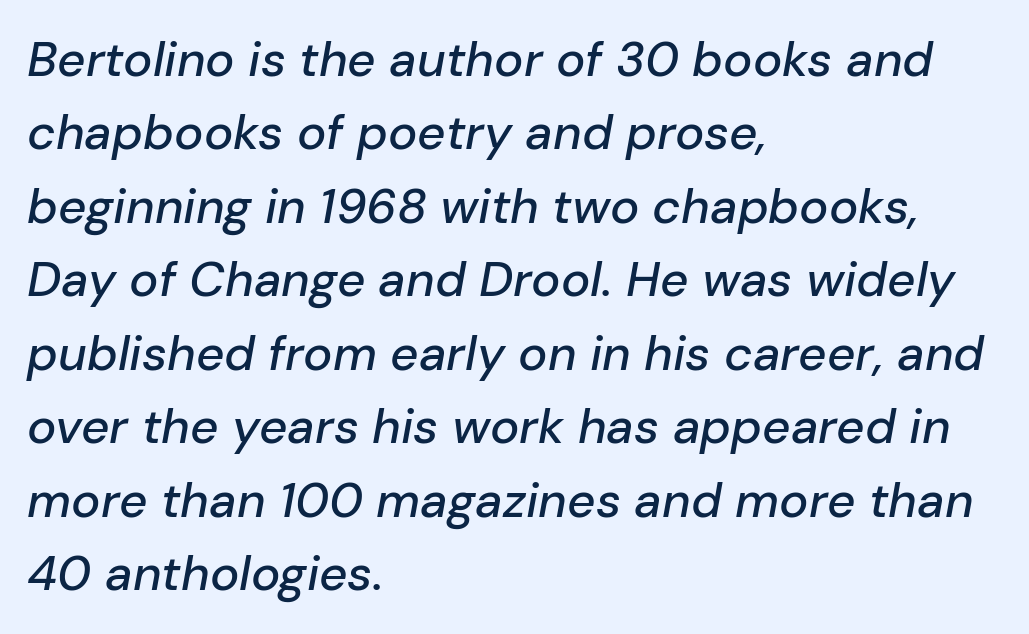
Proportional: the letters do not fall into vertical columns. The rendering keeps characters at their native spacing. The rows are spaced the way most documents space them. Descenders hang freely into open space.
